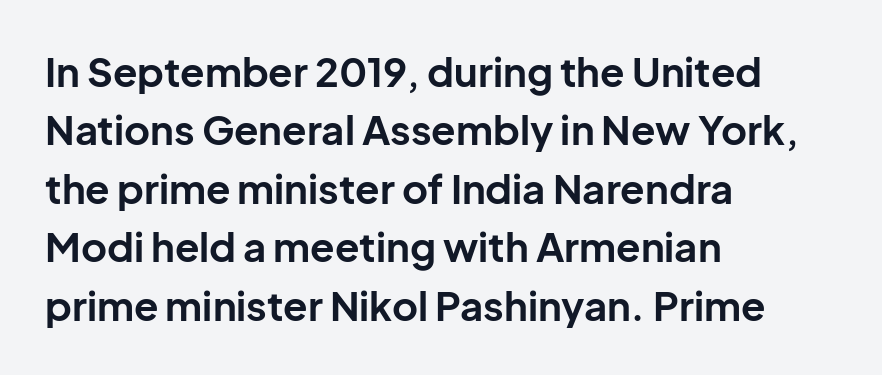
Q: Is the text bold? A: Yes.
Q: Is the text italic (slanted)? A: No, it is upright.
Q: Is the typeface a serif or a sans-serif typeface? A: Sans-serif.
Q: Is the text underlined? A: No.
Q: How is the paragraph aligned? A: Left-aligned.
Q: Is the spacing between letters normal or unusually wide? A: Normal.
Q: Is the spacing between lines tight, normal or loose? A: Normal.
Q: Width (condensed, normal, or wide)? A: Normal.
Q: Stroke contrast? A: Low.
Q: x-height? A: Medium.
Q: Monospaced? A: No.
